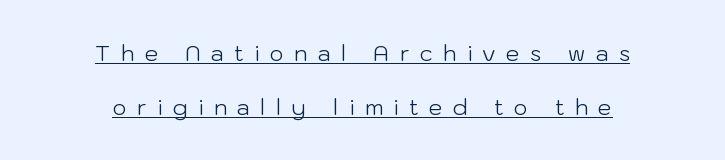
Q: Is the text bold? A: No.
Q: Is the text italic (slanted)? A: No, it is upright.
Q: Is the text underlined? A: Yes.
Q: How is the paragraph aligned? A: Centered.
Q: Is the spacing between letters normal or unusually wide? A: Unusually wide.
Q: Is the spacing between lines tight, normal or loose? A: Loose.
